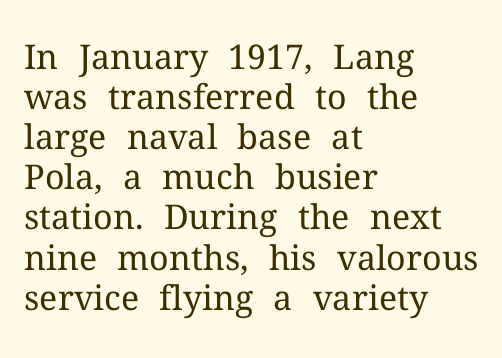
The image shows 34 px regular-weight serif type, upright; set left-aligned, line spacing 1.18x, normal letter spacing, not underlined; medium stroke contrast and a medium x-height.
